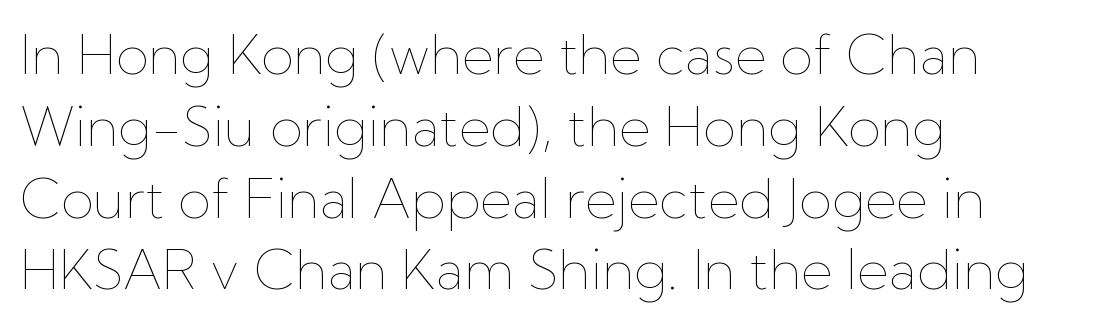
The image shows 54 px thin type, upright; set left-aligned, normal line spacing (1.33x), normal letter spacing, not underlined; low stroke contrast and a medium x-height.
